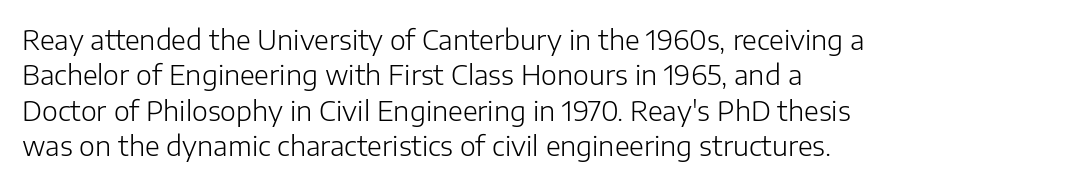
The image shows 27 px text type, upright; set left-aligned, normal line spacing (1.31x), normal letter spacing, not underlined.
